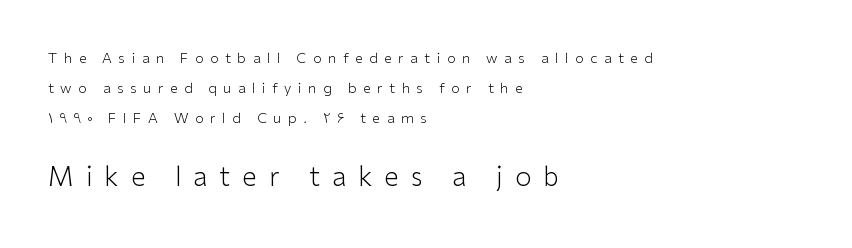
Size hierarchy here favors the trailing block over the leading one. No extra ink here — the face is not bold. Letters rest on an invisible, unmarked baseline. Airy leading. It's the straight-up-and-down kind of type.
